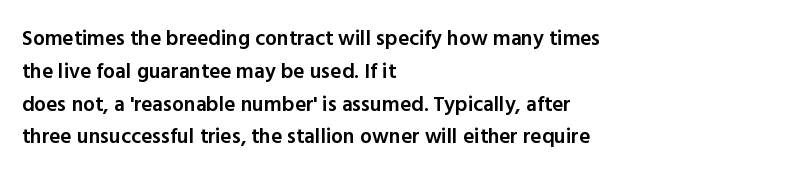
The image shows 21 px text type, upright; set left-aligned, normal line spacing (1.56x), normal letter spacing, not underlined.
